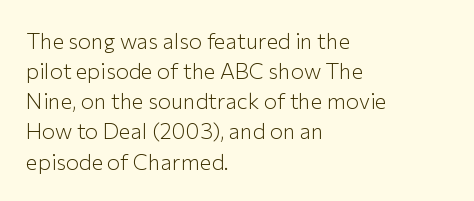
The image shows 22 px text type, upright; set left-aligned, normal line spacing (1.37x), normal letter spacing, not underlined.
